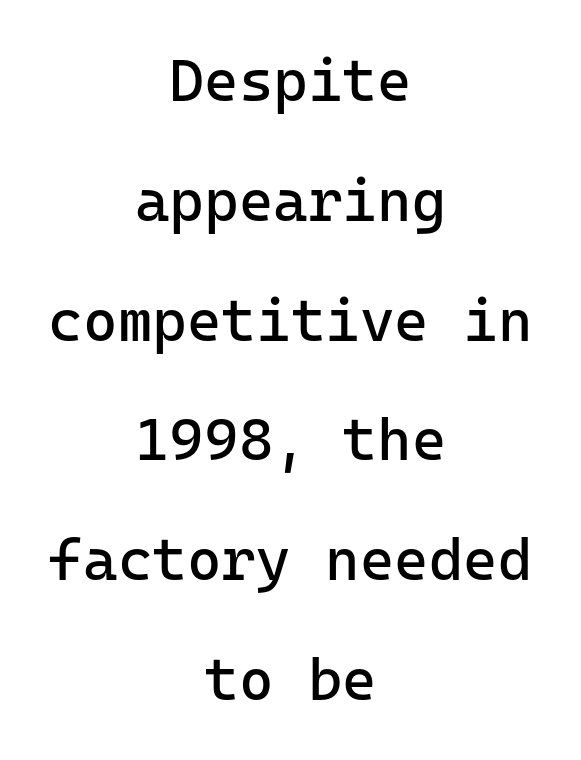
Q: Is the text bold? A: No.
Q: Is the text italic (slanted)? A: No, it is upright.
Q: Is the typeface a serif or a sans-serif typeface? A: Sans-serif.
Q: Is the text underlined? A: No.
Q: How is the paragraph aligned? A: Centered.
Q: Is the spacing between letters normal or unusually wide? A: Normal.
Q: Is the spacing between lines tight, normal or loose? A: Loose.
Q: Width (condensed, normal, or wide)? A: Normal.
Q: Stroke contrast? A: Low.
Q: x-height? A: Medium.
Q: Monospaced? A: Yes.
